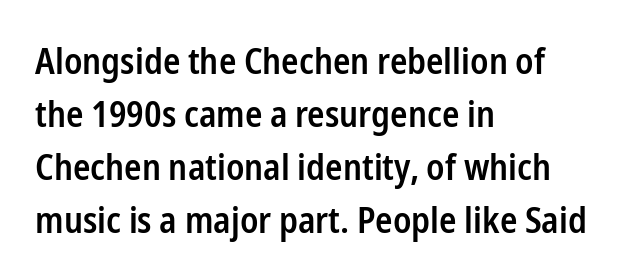
The image shows 36 px semibold, condensed sans-serif type, upright; set left-aligned, normal line spacing (1.47x), normal letter spacing, not underlined; low stroke contrast and a medium x-height.
